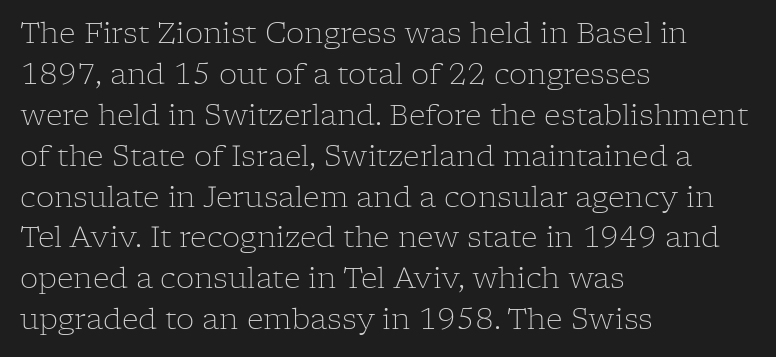
Descender tails drop into unmarked territory. The passage is arranged the way most books set body copy — flush left. Notice how descenders clear the ascenders below comfortably — that's standard leading. This sample uses plain, unmodified letter spacing. Looks like regular typesetting: each glyph gets only the width it needs. Nope, not italic — everything's standing straight.
